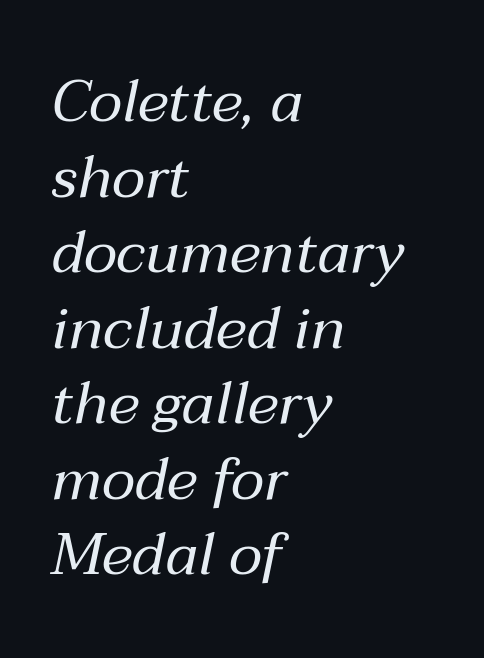
The letters are slanted; this is an italic face. Inter-character spacing is left at the font's built-in metrics. Notice how descenders clear the ascenders below comfortably — that's standard leading. Do the characters align in a grid? No, the font is proportional. Underlining? Definitely not there. This rendering uses left alignment, leaving the right contour irregular.
